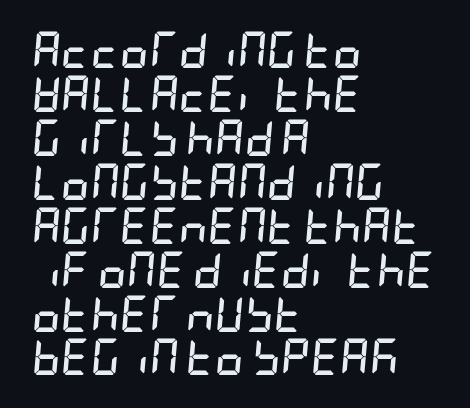
Each word holds together tightly as a unit, with standard inter-letter gaps. Is the type slanted? Yes — the strokes lean at a clear angle. I'd describe the lettering as bold — thick and assertive. The paragraph has a hard left edge and a soft right edge. Words float on clear page, feet unadorned.
